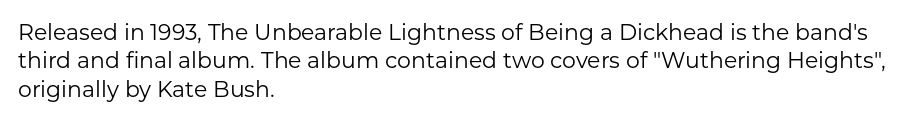
{"italic": "no", "bold": "no", "underline": "no", "align": "left", "line_spacing": "normal", "line_spacing_ratio": 1.29, "letter_spacing": "normal", "letter_spacing_em": 0.0, "glyph_px": 22}
